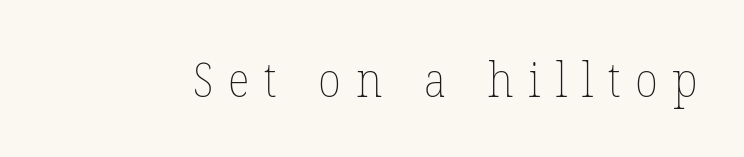
The image shows 47 px thin type, upright; set unusually wide letter spacing (+0.32 em), not underlined; low stroke contrast and a medium x-height.
